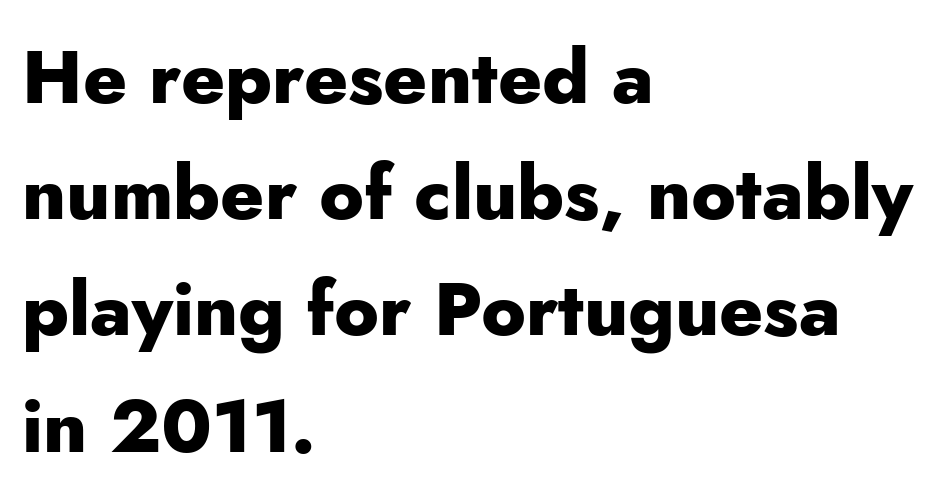
The axis of the letterforms is exactly vertical. If you drew a ruler down the left edge, every line would touch it. The vertical gap from one line to the next is medium. Spacing verdict: proportional, widths tailored to each character. The space directly below the letters is spotless. Here the glyphs are tracked normally, forming tight word shapes.
